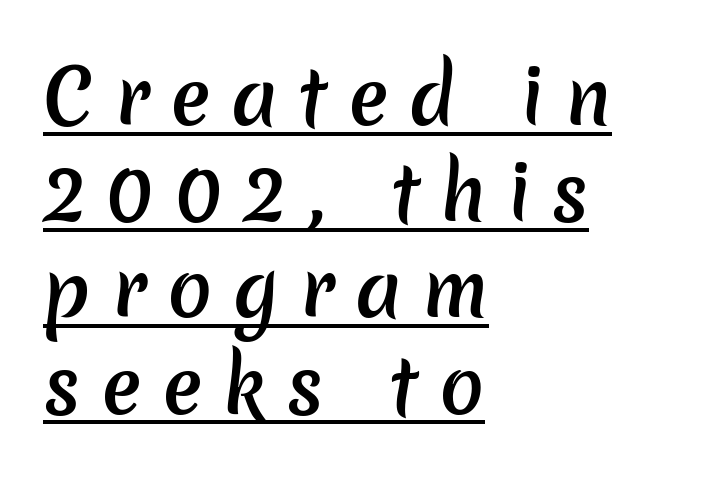
Q: Is the text bold? A: Semi-bold.
Q: Is the typeface a serif or a sans-serif typeface? A: Sans-serif.
Q: Is the text underlined? A: Yes.
Q: How is the paragraph aligned? A: Left-aligned.
Q: Is the spacing between letters normal or unusually wide? A: Unusually wide.
Q: Is the spacing between lines tight, normal or loose? A: Normal.
Q: Width (condensed, normal, or wide)? A: Normal.
Q: Stroke contrast? A: Low.
Q: x-height? A: Medium.
Q: Monospaced? A: No.
